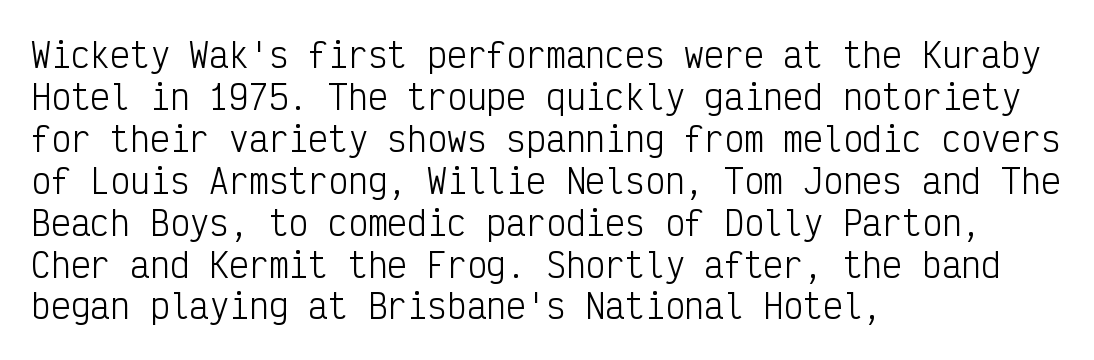
The image shows 33 px light, condensed sans-serif type, upright, monospaced; set left-aligned, normal line spacing (1.27x), normal letter spacing, not underlined; low stroke contrast and a medium x-height.
